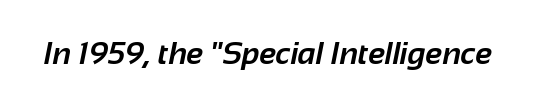
{"serif": "no", "bold": "yes", "weight": "bold", "width": "normal", "stroke_contrast": "low", "x_height": "medium", "monospaced": "no", "underline": "no", "letter_spacing": "normal", "letter_spacing_em": 0.0, "glyph_px": 31}
